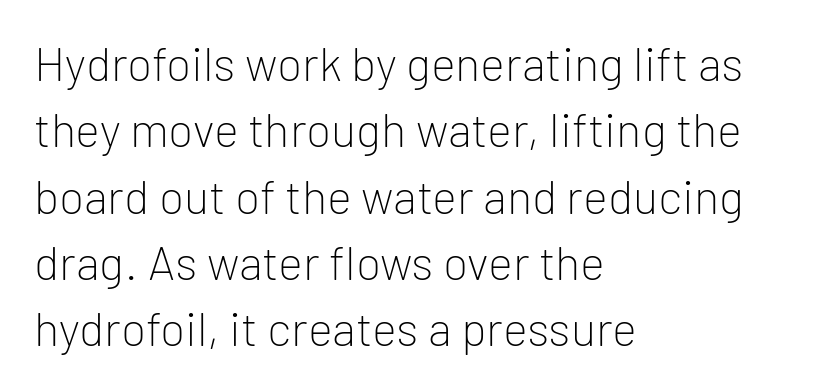
{"serif": "no", "italic": "no", "bold": "no", "weight": "light", "width": "normal", "stroke_contrast": "low", "x_height": "medium", "monospaced": "no", "underline": "no", "align": "left", "line_spacing": "normal", "line_spacing_ratio": 1.41, "letter_spacing": "normal", "letter_spacing_em": 0.0, "glyph_px": 47}
